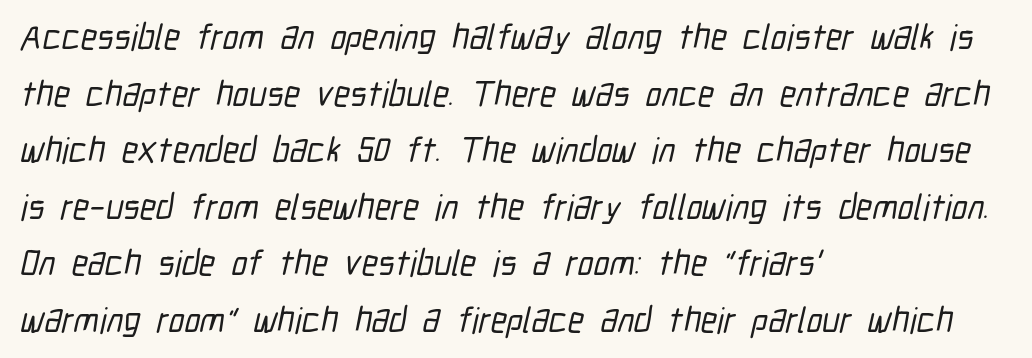
Q: Is the typeface a serif or a sans-serif typeface? A: Sans-serif.
Q: Is the text underlined? A: No.
Q: How is the paragraph aligned? A: Left-aligned.
Q: Is the spacing between letters normal or unusually wide? A: Normal.
Q: Is the spacing between lines tight, normal or loose? A: Normal.
Q: Width (condensed, normal, or wide)? A: Condensed.
Q: Stroke contrast? A: Low.
Q: x-height? A: Medium.
Q: Monospaced? A: No.
